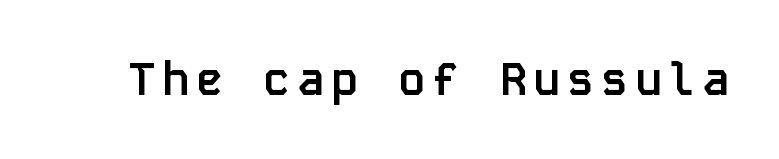
{"serif": "no", "italic": "no", "bold": "yes", "weight": "semibold", "width": "normal", "stroke_contrast": "low", "x_height": "large", "monospaced": "yes", "underline": "no", "glyph_px": 45}
